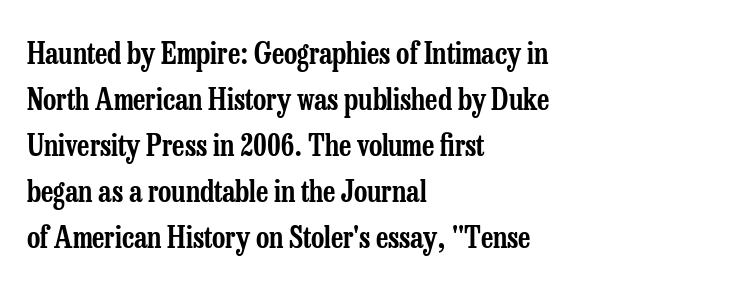
{"serif": "yes", "italic": "no", "width": "condensed", "stroke_contrast": "low", "x_height": "medium", "monospaced": "no", "underline": "no", "align": "left", "line_spacing": "normal", "line_spacing_ratio": 1.59, "letter_spacing": "normal", "letter_spacing_em": 0.0, "glyph_px": 29}
